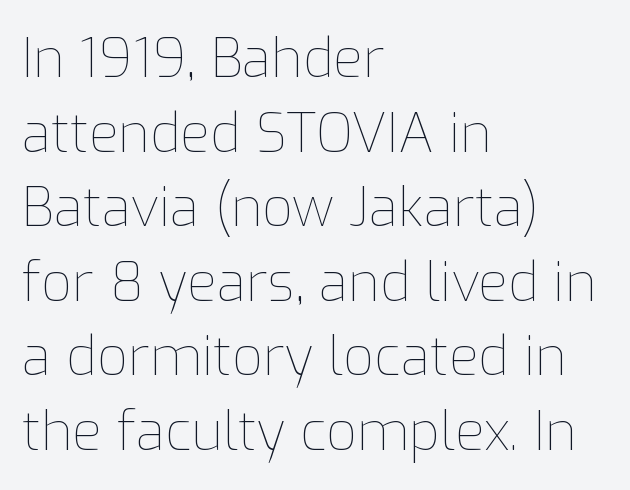
Descenders hang freely into open space. Nobody touched the tracking dial on this one. The letters stand upright; this is a roman face. Each letter keeps its own natural width here, so spacing adapts to shape. All the whitespace from short lines collects on the right. Nothing heavy about these letters — not bold at all.
